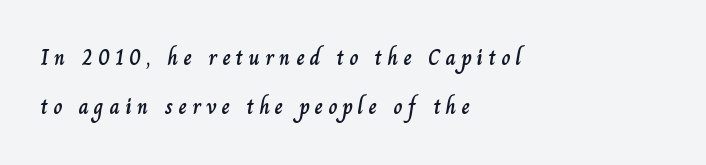
{"underline": "no", "align": "left", "line_spacing": "loose", "line_spacing_ratio": 2.24, "letter_spacing": "wide", "letter_spacing_em": 0.24, "glyph_px": 22}
